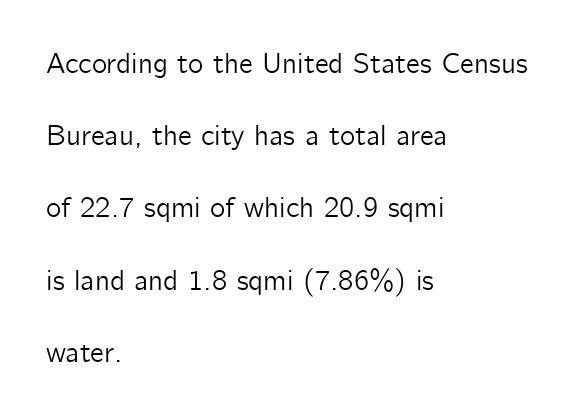
The image shows 29 px sans-serif type, upright; set left-aligned, loose line spacing (2.49x), normal letter spacing, not underlined; low stroke contrast and a medium x-height.
